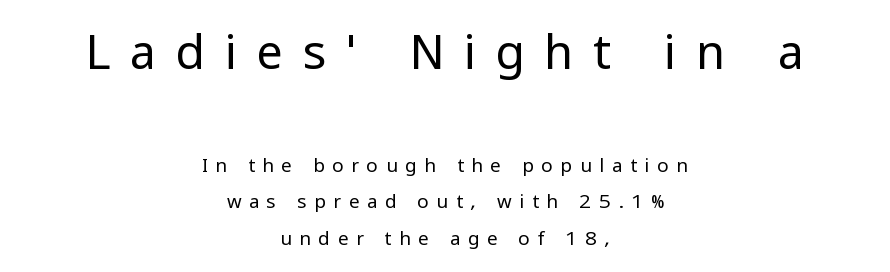
{"serif": "no", "italic": "no", "bold": "no", "weight": "regular", "width": "normal", "stroke_contrast": "low", "x_height": "medium", "monospaced": "no", "underline": "no", "align": "center", "line_spacing": "loose", "line_spacing_ratio": 1.92, "letter_spacing": "wide", "letter_spacing_em": 0.39, "larger_block": "first", "size_ratio": 2.53, "glyph_px": 48}
